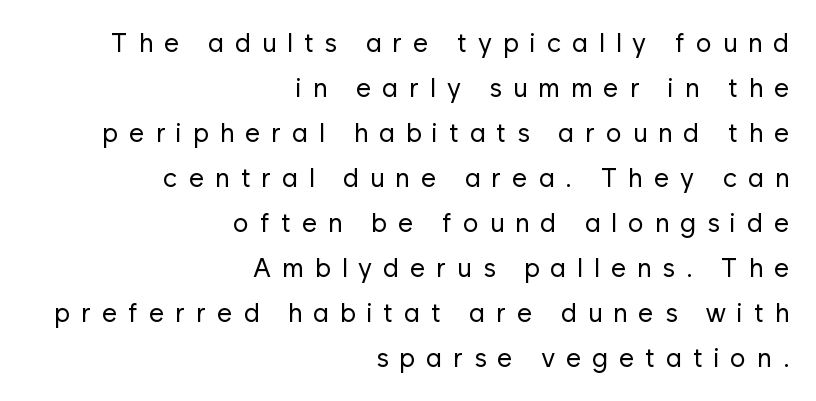
The image shows 26 px text type, upright; set right-aligned, line spacing 1.73x, unusually wide letter spacing (+0.43 em), not underlined.
